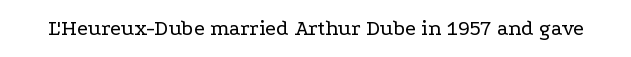
Q: Is the text bold? A: No.
Q: Is the text italic (slanted)? A: No, it is upright.
Q: Is the text underlined? A: No.
Q: Is the spacing between letters normal or unusually wide? A: Normal.
